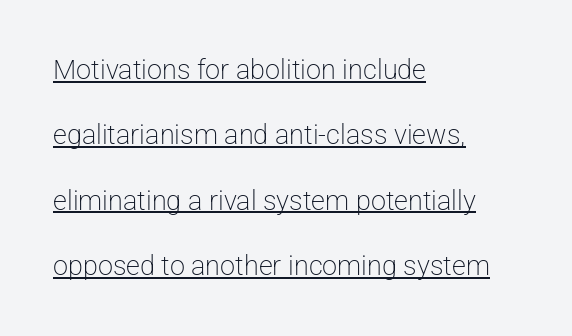
The specimen reads as upright at a glance. The lines in this sample share a left origin and differ only in where they stop. On a weight scale, this lands at 450 or below. A typesetter would call this zero additional tracking. Students, observe: this is what heavily led, spacious text looks like.
